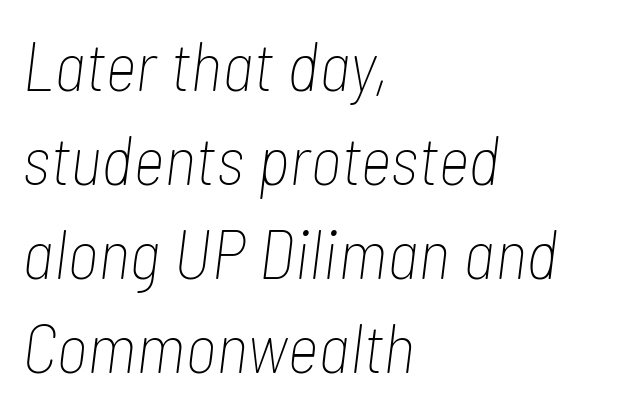
Q: Is the text bold? A: No.
Q: Is the text italic (slanted)? A: Yes, it leans right by about 7 degrees.
Q: Is the text underlined? A: No.
Q: How is the paragraph aligned? A: Left-aligned.
Q: Is the spacing between letters normal or unusually wide? A: Normal.
Q: Is the spacing between lines tight, normal or loose? A: Normal.
Q: Width (condensed, normal, or wide)? A: Condensed.
Q: Stroke contrast? A: Low.
Q: x-height? A: Medium.
Q: Monospaced? A: No.
